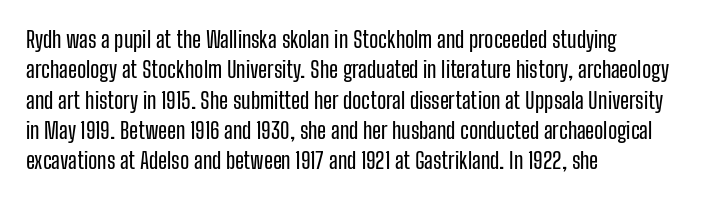
Descenders are the only things crossing below the line. The paragraph has a hard left edge and a soft right edge. Nothing unusual about the tracking: characters are spaced as the font intends. Vertically, the passage feels balanced, rows spaced as you'd expect. If you drew a line through each stem, it would be perfectly vertical.
